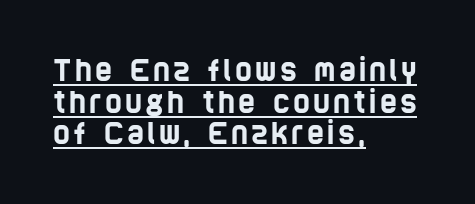
Think of a printed novel: that variable character pitch is what you see here. Every row of glyphs begins at an identical x-position on the left. What's the leading like? Squeezed, with rows nearly overlapping. A typographer would call this underscored text.
